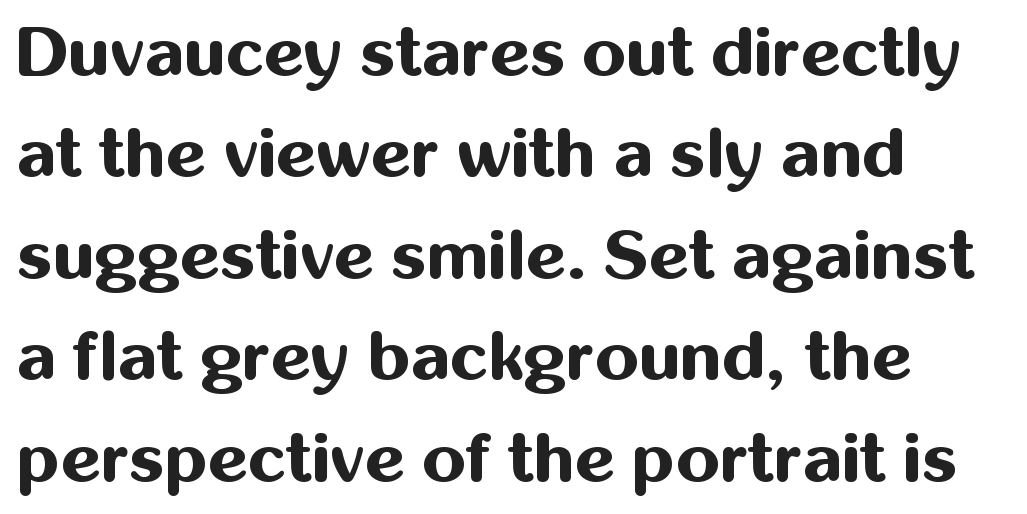
Q: Is the text bold? A: Yes.
Q: Is the text italic (slanted)? A: No, it is upright.
Q: Is the typeface a serif or a sans-serif typeface? A: Sans-serif.
Q: Is the text underlined? A: No.
Q: How is the paragraph aligned? A: Left-aligned.
Q: Is the spacing between letters normal or unusually wide? A: Normal.
Q: Is the spacing between lines tight, normal or loose? A: Normal.
Q: Width (condensed, normal, or wide)? A: Normal.
Q: Stroke contrast? A: Medium.
Q: x-height? A: Medium.
Q: Monospaced? A: No.
